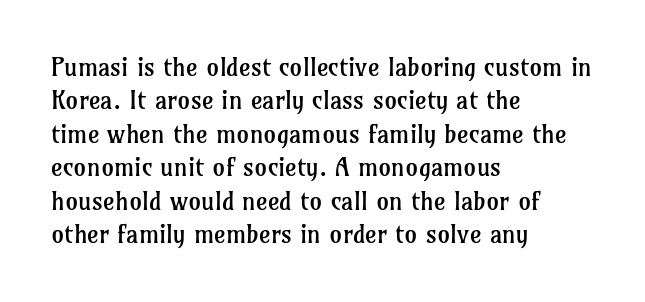
Q: Is the text bold? A: No.
Q: Is the text italic (slanted)? A: No, it is upright.
Q: Is the text underlined? A: No.
Q: How is the paragraph aligned? A: Left-aligned.
Q: Is the spacing between letters normal or unusually wide? A: Normal.
Q: Is the spacing between lines tight, normal or loose? A: Normal.
